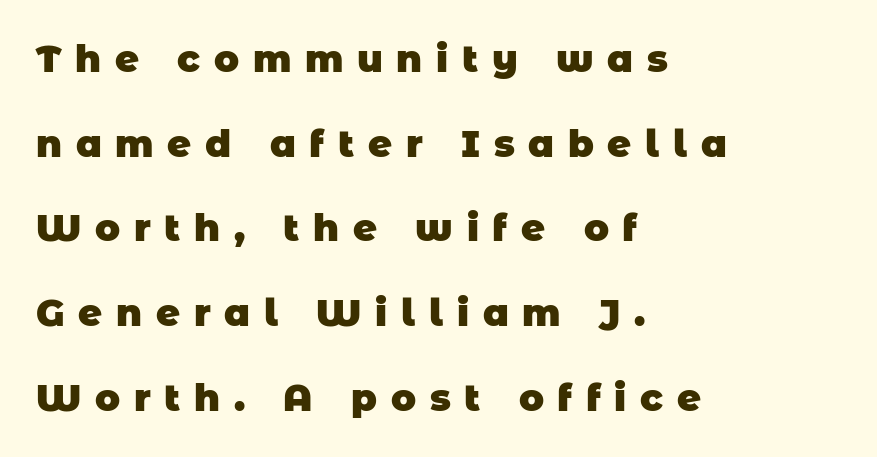
Q: Is the text bold? A: Yes.
Q: Is the typeface a serif or a sans-serif typeface? A: Sans-serif.
Q: Is the text underlined? A: No.
Q: How is the paragraph aligned? A: Left-aligned.
Q: Is the spacing between letters normal or unusually wide? A: Unusually wide.
Q: Is the spacing between lines tight, normal or loose? A: Loose.
Q: Width (condensed, normal, or wide)? A: Normal.
Q: Stroke contrast? A: Low.
Q: x-height? A: Large.
Q: Monospaced? A: No.
